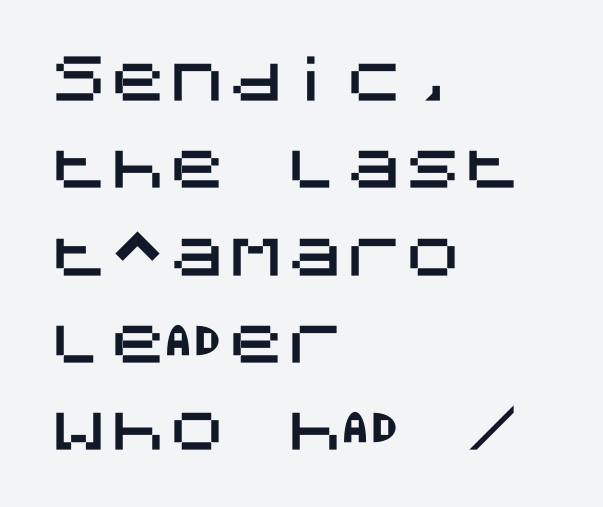
Q: Is the text italic (slanted)? A: No, it is upright.
Q: Is the typeface a serif or a sans-serif typeface? A: Sans-serif.
Q: Is the text underlined? A: No.
Q: How is the paragraph aligned? A: Left-aligned.
Q: Is the spacing between letters normal or unusually wide? A: Normal.
Q: Is the spacing between lines tight, normal or loose? A: Normal.
Q: Width (condensed, normal, or wide)? A: Normal.
Q: Stroke contrast? A: Medium.
Q: x-height? A: Large.
